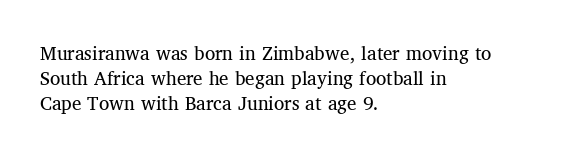
{"italic": "no", "bold": "no", "underline": "no", "align": "left", "line_spacing_ratio": 1.18, "letter_spacing": "normal", "letter_spacing_em": 0.0, "glyph_px": 21}
